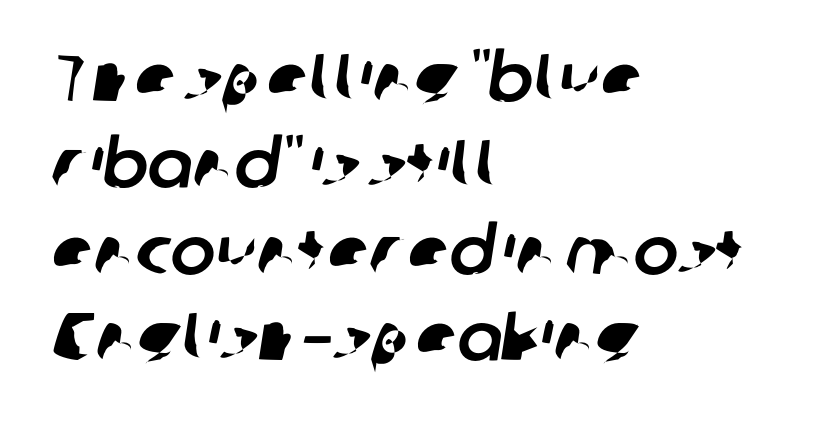
Nobody drew a line under any word here. The letters advance in unequal steps, a hallmark of proportional type. Honestly, the row spacing looks completely unremarkable. Where is the straight margin? On the left.
